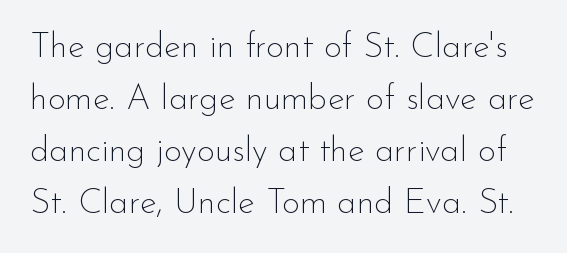
The image shows 35 px thin sans-serif type, upright; set normal line spacing (1.49x), normal letter spacing, not underlined; low stroke contrast and a small x-height.
